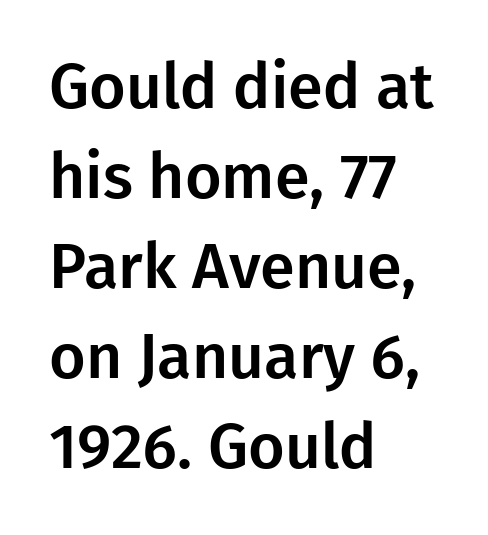
Q: Is the text italic (slanted)? A: No, it is upright.
Q: Is the typeface a serif or a sans-serif typeface? A: Sans-serif.
Q: Is the text underlined? A: No.
Q: How is the paragraph aligned? A: Left-aligned.
Q: Is the spacing between letters normal or unusually wide? A: Normal.
Q: Is the spacing between lines tight, normal or loose? A: Normal.
Q: Width (condensed, normal, or wide)? A: Normal.
Q: Stroke contrast? A: Low.
Q: x-height? A: Medium.
Q: Monospaced? A: No.
